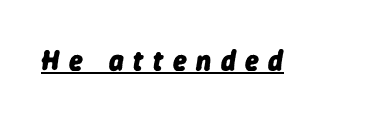
{"italic": "yes", "lean": "right", "slant_degrees": 9, "bold": "yes", "weight": "heavy", "width": "normal", "stroke_contrast": "low", "x_height": "medium", "monospaced": "no", "underline": "yes", "letter_spacing": "wide", "letter_spacing_em": 0.34, "glyph_px": 28}
